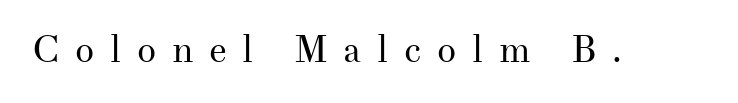
Words appear elongated and porous because spacing is wide. The strokes are not fattened; the text isn't bold. Here the designer chose a conventional face with non-uniform glyph widths. Underline: absent. Examine the stroke ends and you'll spot serifs. Is there any slant? The stems are plumb.
